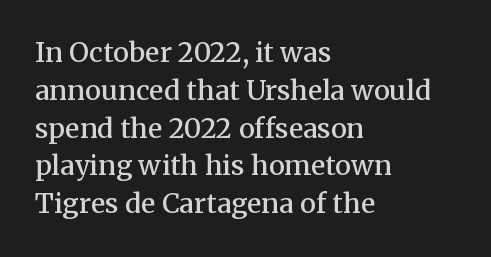
Q: Is the text bold? A: Semi-bold.
Q: Is the text italic (slanted)? A: No, it is upright.
Q: Is the text underlined? A: No.
Q: How is the paragraph aligned? A: Left-aligned.
Q: Is the spacing between letters normal or unusually wide? A: Normal.
Q: Is the spacing between lines tight, normal or loose? A: Normal.
